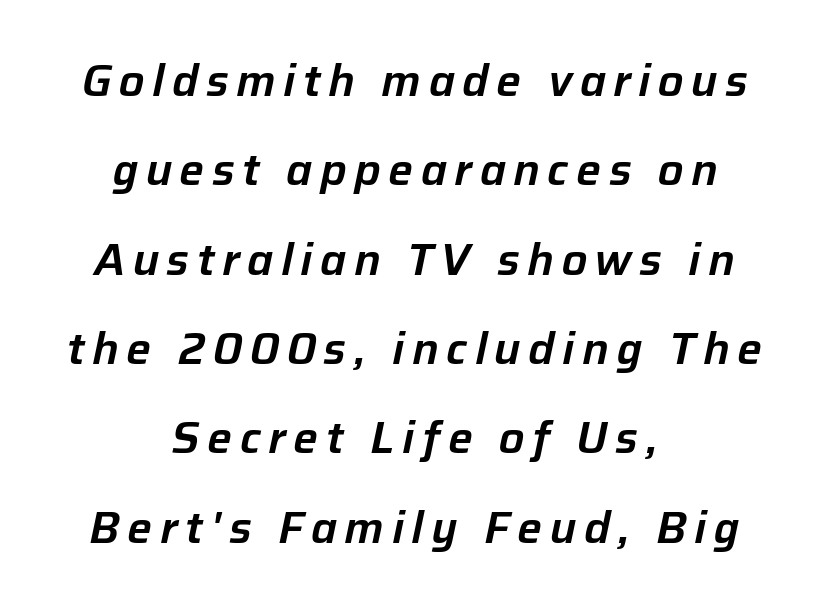
The image shows 44 px text type, italic (leaning right); set centered, loose line spacing (2.03x), not underlined; low stroke contrast and a medium x-height.
